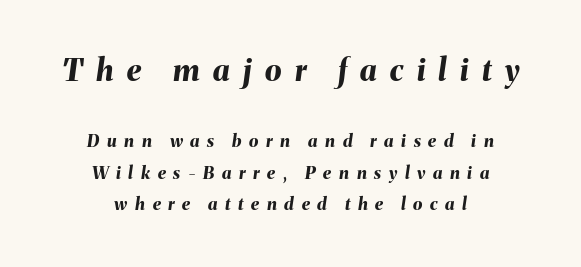
{"italic": "yes", "lean": "right", "slant_degrees": 8, "bold": "yes", "weight": "bold", "width": "normal", "stroke_contrast": "medium", "x_height": "medium", "monospaced": "no", "underline": "no", "align": "center", "line_spacing_ratio": 1.85, "letter_spacing": "wide", "letter_spacing_em": 0.45, "larger_block": "first", "size_ratio": 1.76, "glyph_px": 30}
